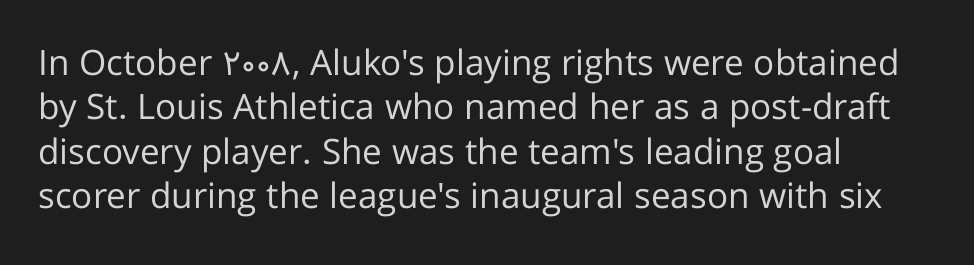
Here the designer chose a conventional face with non-uniform glyph widths. Letters rest on an invisible, unmarked baseline. Words appear dense and cohesive because spacing is normal. The glyphs in this specimen are sans serif.
